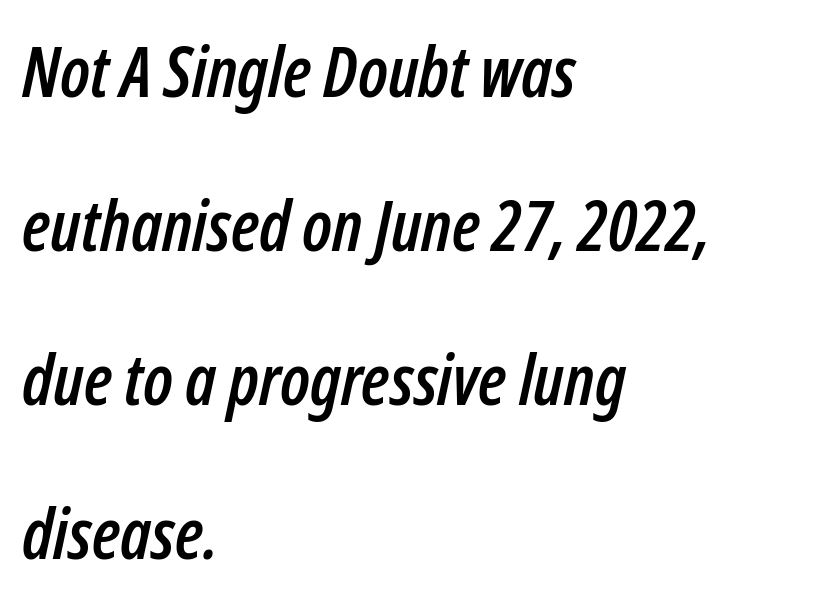
Nothing unusual about the tracking: characters are spaced as the font intends. A typesetter would mark this as italic. Plain, unruled lines of type. Do the characters align in a grid? No, the font is proportional. Baseline-to-baseline distance is far greater than the letter height. Left-aligned paragraph, ragged on the right.
